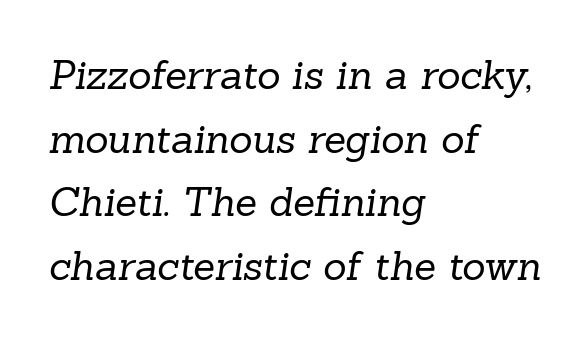
Q: Is the text bold? A: No.
Q: Is the typeface a serif or a sans-serif typeface? A: Serif.
Q: Is the text underlined? A: No.
Q: How is the paragraph aligned? A: Left-aligned.
Q: Is the spacing between letters normal or unusually wide? A: Normal.
Q: Is the spacing between lines tight, normal or loose? A: Normal.
Q: Width (condensed, normal, or wide)? A: Normal.
Q: Stroke contrast? A: Low.
Q: x-height? A: Medium.
Q: Monospaced? A: No.
